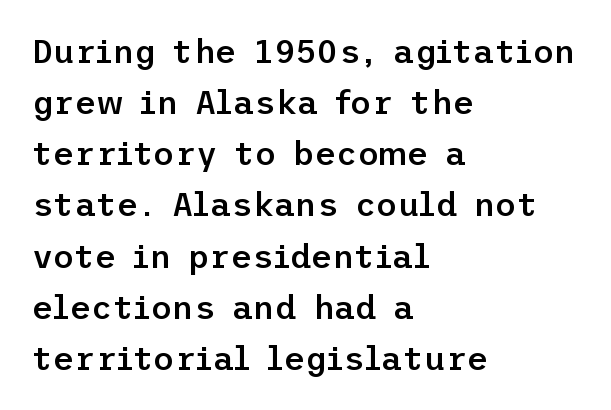
{"serif": "no", "italic": "no", "bold": "semi", "weight": "semibold", "width": "normal", "stroke_contrast": "low", "x_height": "medium", "underline": "no", "align": "left", "line_spacing": "normal", "line_spacing_ratio": 1.55, "letter_spacing": "normal", "letter_spacing_em": 0.0, "glyph_px": 33}
